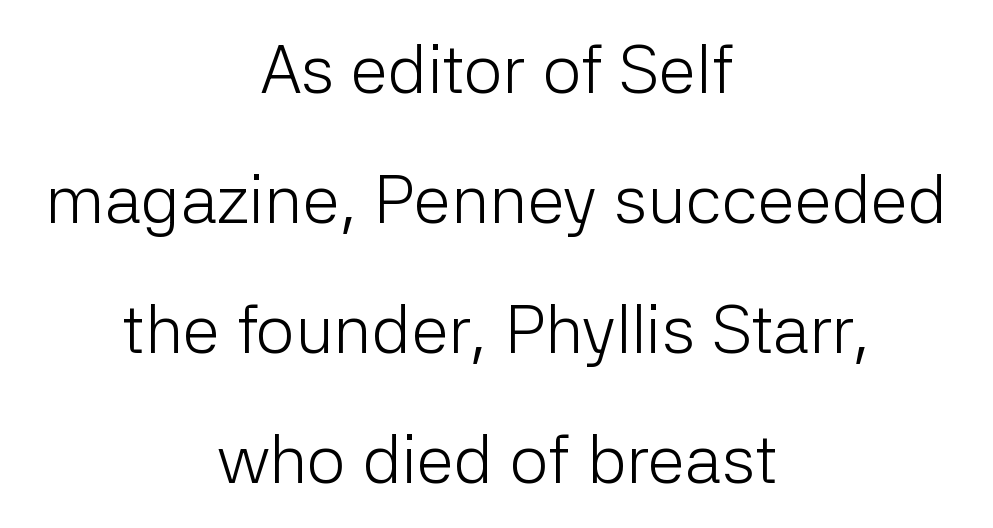
Ascenders rise straight up at ninety degrees. The letters carry no serifs — their stems end cleanly without finishing strokes. The text block is weighted toward neither margin, spreading evenly from the middle. Look at the tracking — it's just the regular setting, nothing added. Do the characters align in a grid? No, the font is proportional.
